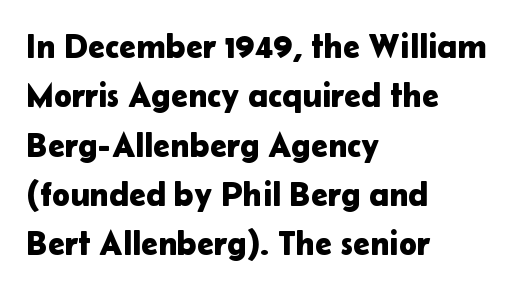
Summary of vertical rhythm: regular, with standard interline spacing. You can tell from the bare stems that sans-serif type was used. Horizontal alignment here is leftward, the default for most running prose. Is this a fixed-width face? No — the glyphs have proportional, varying widths. The typography opts for an upright posture over an oblique one.
